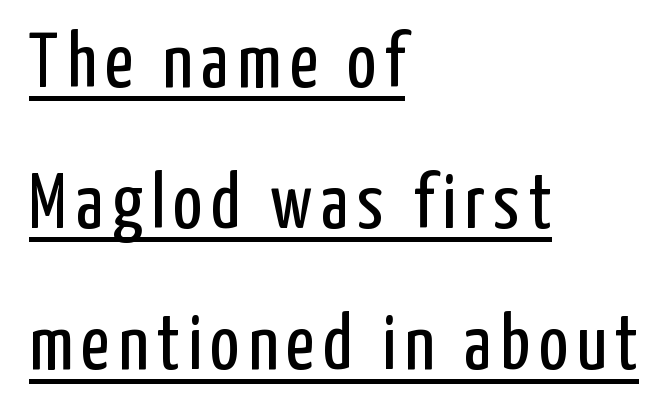
Q: Is the text bold? A: No.
Q: Is the text italic (slanted)? A: No, it is upright.
Q: Is the typeface a serif or a sans-serif typeface? A: Sans-serif.
Q: Is the text underlined? A: Yes.
Q: How is the paragraph aligned? A: Left-aligned.
Q: Width (condensed, normal, or wide)? A: Condensed.
Q: Stroke contrast? A: Low.
Q: x-height? A: Medium.
Q: Monospaced? A: No.
